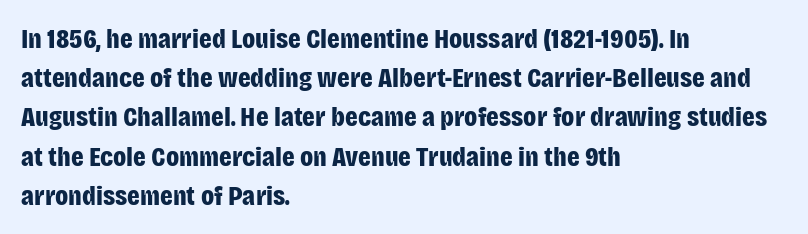
The image shows 28 px bold, condensed sans-serif type, upright; set left-aligned, normal line spacing (1.4x), normal letter spacing, not underlined; low stroke contrast and a large x-height.
